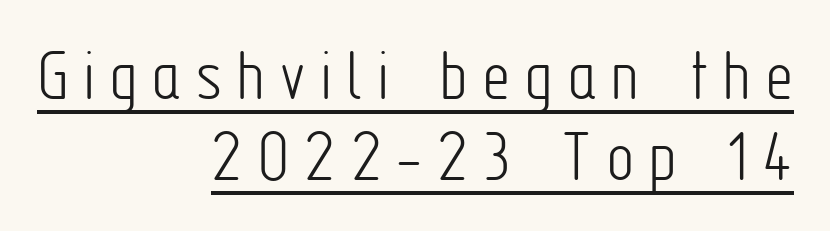
{"serif": "no", "italic": "no", "bold": "no", "weight": "light", "width": "condensed", "stroke_contrast": "low", "x_height": "medium", "monospaced": "no", "underline": "yes", "align": "right", "line_spacing": "tight", "line_spacing_ratio": 1.08, "letter_spacing": "wide", "letter_spacing_em": 0.21, "glyph_px": 75}
